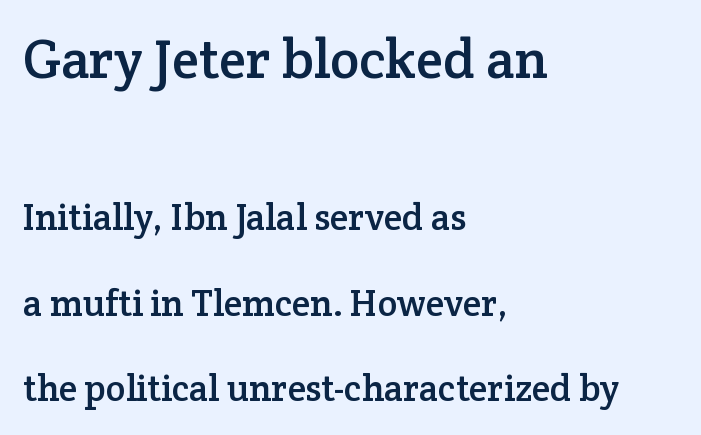
{"serif": "yes", "italic": "no", "width": "normal", "stroke_contrast": "low", "x_height": "medium", "monospaced": "no", "underline": "no", "align": "left", "line_spacing": "loose", "line_spacing_ratio": 2.3, "letter_spacing": "normal", "letter_spacing_em": 0.0, "larger_block": "first", "size_ratio": 1.49, "glyph_px": 55}
